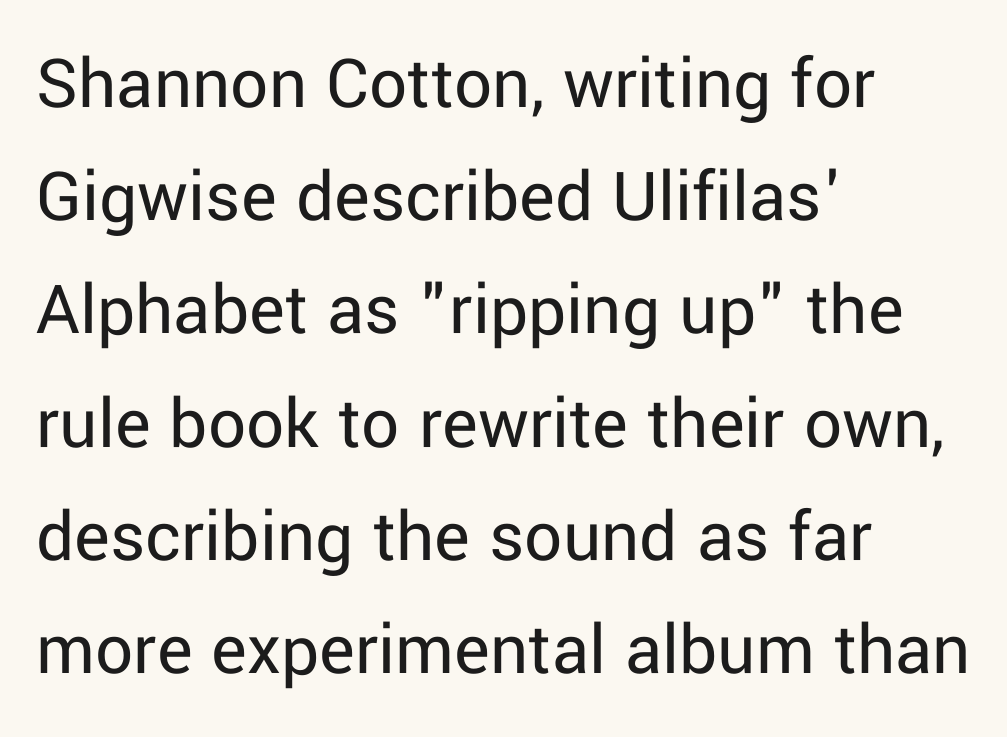
{"serif": "no", "italic": "no", "bold": "no", "weight": "regular", "width": "normal", "stroke_contrast": "low", "x_height": "medium", "monospaced": "no", "underline": "no", "align": "left", "line_spacing": "normal", "line_spacing_ratio": 1.51, "letter_spacing": "normal", "letter_spacing_em": 0.0, "glyph_px": 75}
